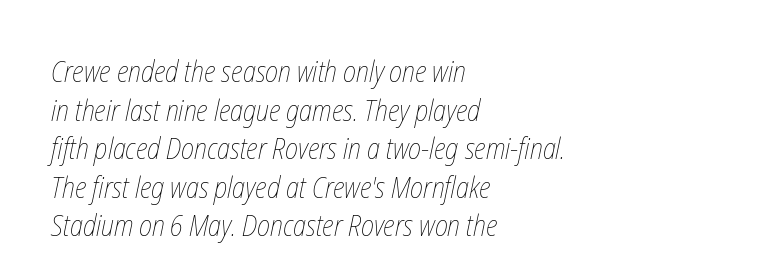
{"bold": "no", "weight": "thin", "width": "condensed", "stroke_contrast": "low", "x_height": "medium", "monospaced": "no", "underline": "no", "align": "left", "line_spacing": "normal", "line_spacing_ratio": 1.33, "letter_spacing": "normal", "letter_spacing_em": 0.0, "glyph_px": 29}
